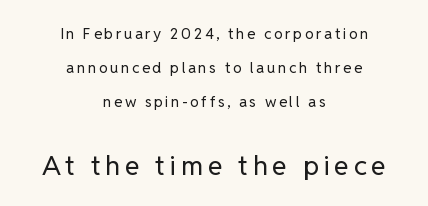
The image shows 27 px text type, upright; set centered, loose line spacing (2.27x), not underlined; the second (bottom) block is 1.8x larger.
